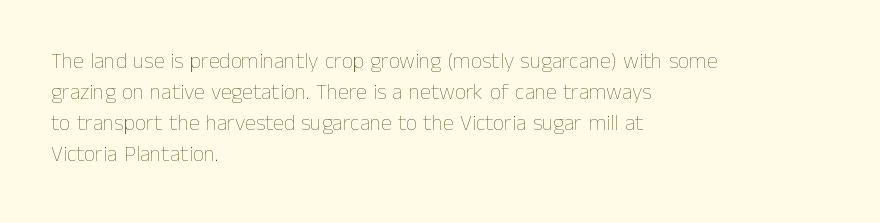
{"italic": "no", "bold": "no", "underline": "no", "align": "left", "line_spacing": "normal", "line_spacing_ratio": 1.41, "letter_spacing": "normal", "letter_spacing_em": 0.0, "glyph_px": 22}
